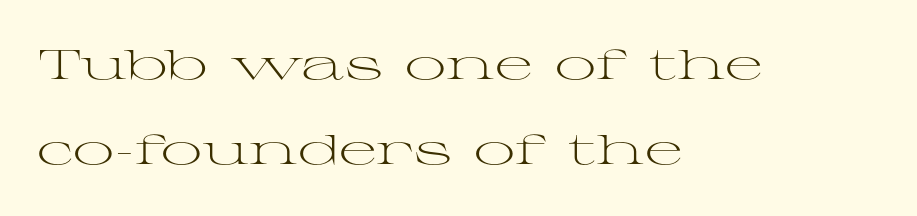
{"serif": "yes", "italic": "no", "bold": "no", "weight": "light", "width": "wide", "stroke_contrast": "medium", "x_height": "medium", "monospaced": "no", "underline": "no", "align": "left", "line_spacing": "loose", "line_spacing_ratio": 2.08, "letter_spacing": "normal", "letter_spacing_em": 0.0, "glyph_px": 41}
